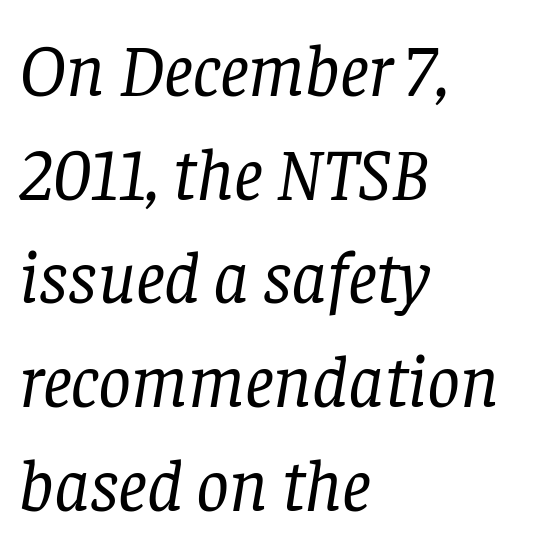
Q: Is the text bold? A: No.
Q: Is the text italic (slanted)? A: Yes, it leans right by about 8 degrees.
Q: Is the typeface a serif or a sans-serif typeface? A: Serif.
Q: Is the text underlined? A: No.
Q: How is the paragraph aligned? A: Left-aligned.
Q: Is the spacing between letters normal or unusually wide? A: Normal.
Q: Is the spacing between lines tight, normal or loose? A: Normal.
Q: Width (condensed, normal, or wide)? A: Normal.
Q: Stroke contrast? A: Low.
Q: x-height? A: Large.
Q: Monospaced? A: No.
